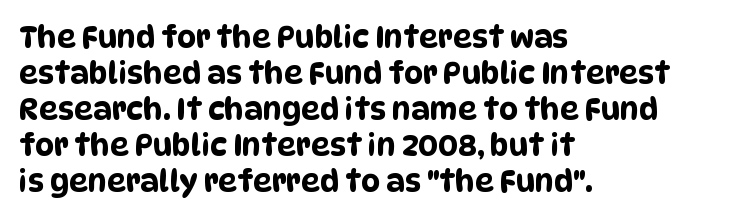
Descenders are the only things crossing below the line. Spacing verdict: proportional, widths tailored to each character. You could call the tracking neutral — neither tight nor loose. Where is the straight margin? On the left.
